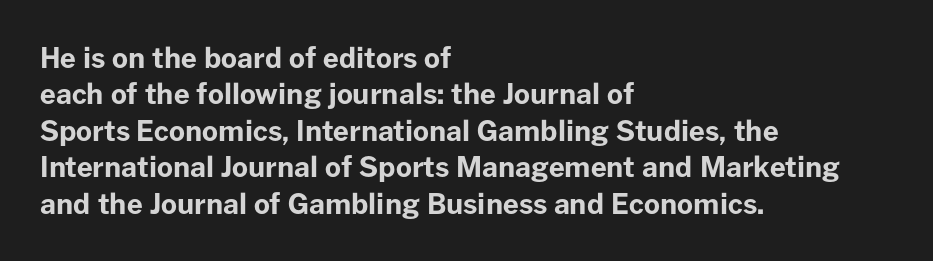
Q: Is the text bold? A: Yes.
Q: Is the text italic (slanted)? A: No, it is upright.
Q: Is the typeface a serif or a sans-serif typeface? A: Sans-serif.
Q: Is the text underlined? A: No.
Q: How is the paragraph aligned? A: Left-aligned.
Q: Is the spacing between letters normal or unusually wide? A: Normal.
Q: Is the spacing between lines tight, normal or loose? A: Normal.
Q: Width (condensed, normal, or wide)? A: Normal.
Q: Stroke contrast? A: Low.
Q: x-height? A: Medium.
Q: Monospaced? A: No.
